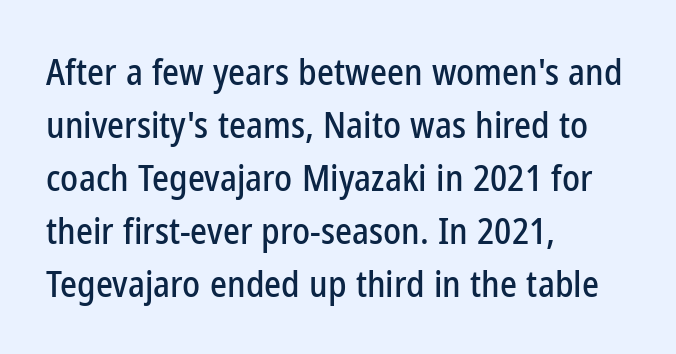
{"serif": "no", "italic": "no", "width": "condensed", "stroke_contrast": "low", "x_height": "medium", "monospaced": "no", "underline": "no", "align": "left", "line_spacing": "normal", "line_spacing_ratio": 1.47, "letter_spacing": "normal", "letter_spacing_em": 0.0, "glyph_px": 36}
